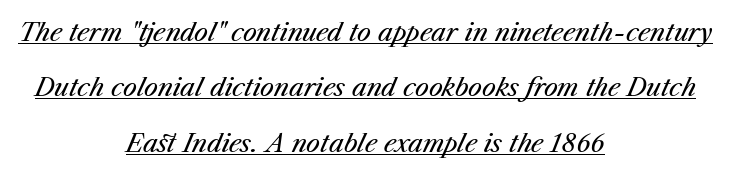
The image shows 25 px text type, italic (leaning right); set centered, loose line spacing (2.22x), normal letter spacing, underlined.
